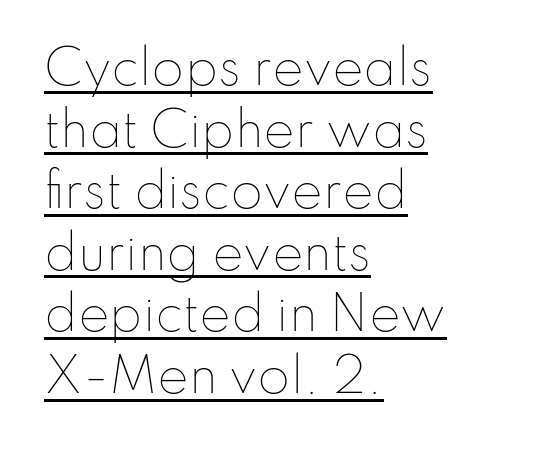
The image shows 47 px thin type, upright; set left-aligned, normal line spacing (1.31x), normal letter spacing, underlined; low stroke contrast and a small x-height.
